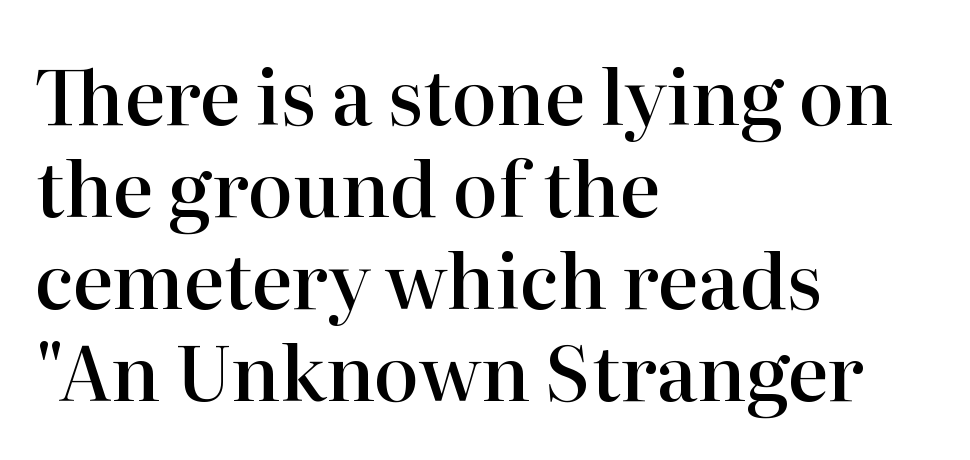
{"serif": "yes", "italic": "no", "bold": "semi", "weight": "semibold", "width": "normal", "stroke_contrast": "high", "x_height": "medium", "monospaced": "no", "underline": "no", "align": "left", "line_spacing_ratio": 1.21, "letter_spacing": "normal", "letter_spacing_em": 0.0, "glyph_px": 76}
